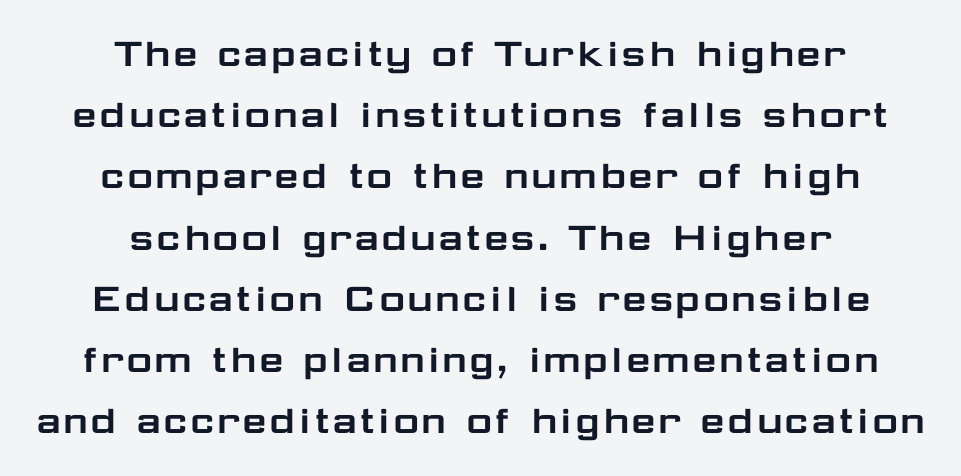
Any mark beneath the type? The region is blank. The glyphs in this specimen are sans serif. A typesetter would mark this as roman, not italic. Normally led — the rows are evenly, conventionally spaced.
